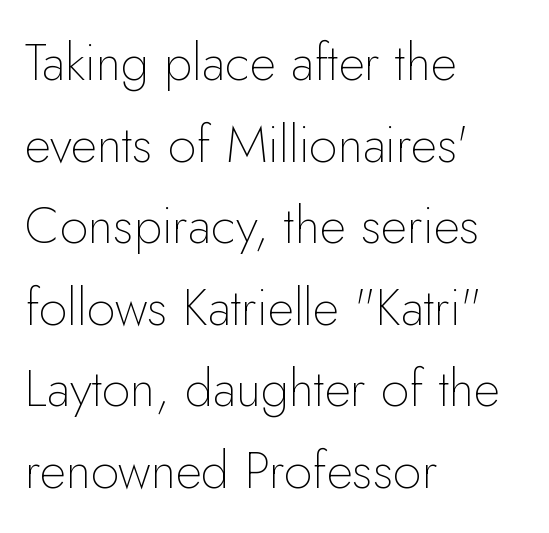
{"serif": "no", "italic": "no", "bold": "no", "weight": "thin", "width": "normal", "stroke_contrast": "low", "x_height": "small", "monospaced": "no", "underline": "no", "align": "left", "line_spacing": "normal", "line_spacing_ratio": 1.6, "letter_spacing": "normal", "letter_spacing_em": 0.0, "glyph_px": 51}
